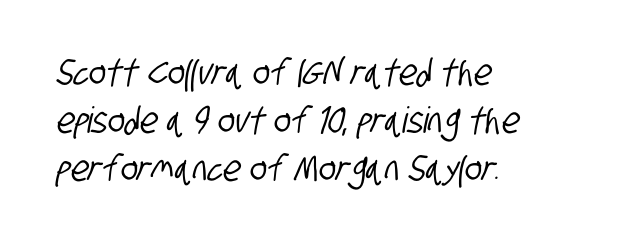
The image shows 36 px condensed sans-serif type; set left-aligned, normal line spacing (1.33x), normal letter spacing, not underlined; low stroke contrast and a large x-height.
